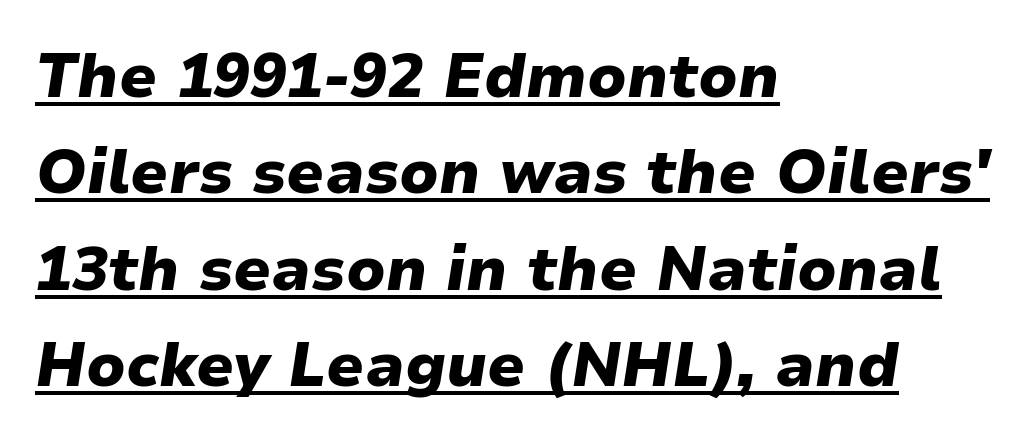
The image shows 61 px heavy type, italic (leaning right); set left-aligned, normal line spacing (1.58x), normal letter spacing, underlined; low stroke contrast and a medium x-height.
